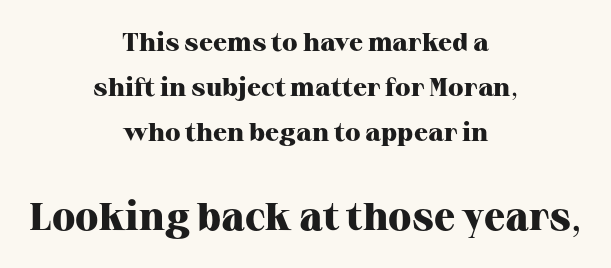
{"serif": "yes", "italic": "no", "bold": "yes", "weight": "heavy", "width": "normal", "stroke_contrast": "high", "x_height": "medium", "monospaced": "no", "underline": "no", "align": "center", "line_spacing_ratio": 1.73, "letter_spacing": "normal", "letter_spacing_em": 0.0, "larger_block": "second", "size_ratio": 1.5, "glyph_px": 39}
